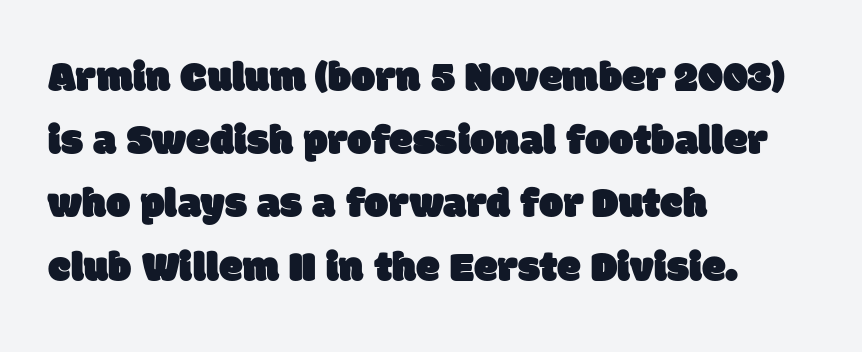
Q: Is the typeface a serif or a sans-serif typeface? A: Sans-serif.
Q: Is the text underlined? A: No.
Q: How is the paragraph aligned? A: Left-aligned.
Q: Is the spacing between letters normal or unusually wide? A: Normal.
Q: Is the spacing between lines tight, normal or loose? A: Normal.
Q: Width (condensed, normal, or wide)? A: Normal.
Q: Stroke contrast? A: Low.
Q: x-height? A: Large.
Q: Monospaced? A: No.
